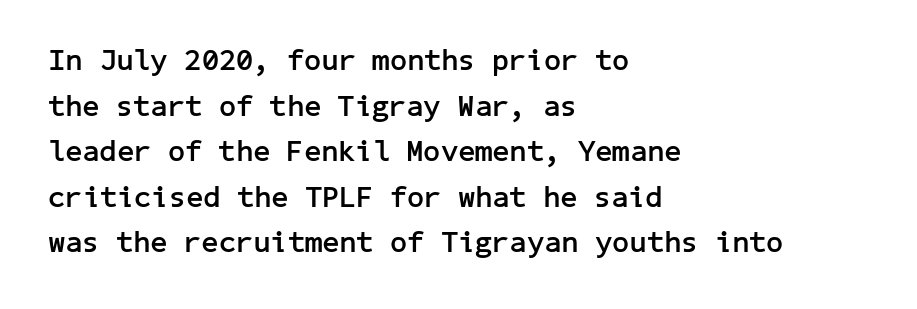
The image shows 30 px semibold sans-serif type, upright; set left-aligned, normal line spacing (1.52x), normal letter spacing, not underlined; low stroke contrast and a medium x-height.
